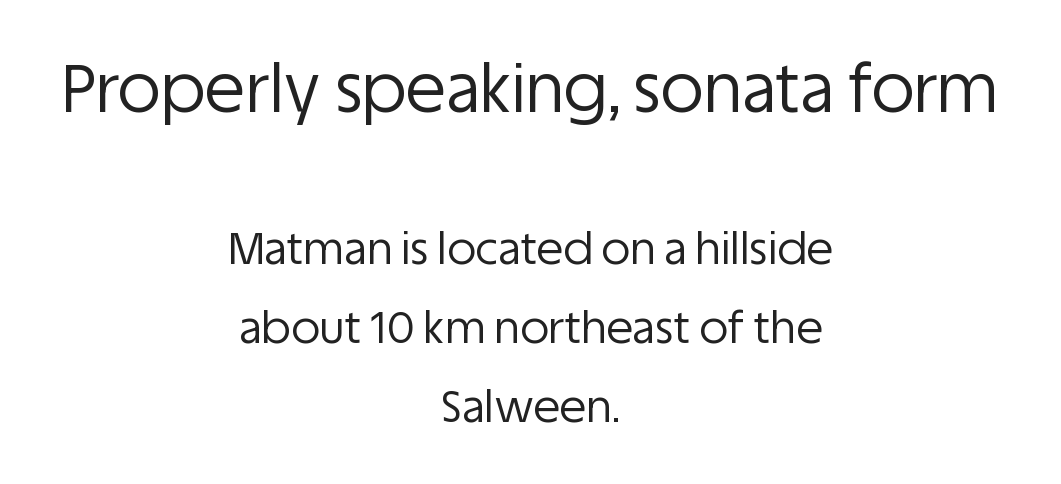
The image shows 66 px regular-weight sans-serif type, upright; set centered, line spacing 1.8x, normal letter spacing, not underlined; the first (top) block is 1.5x larger; low stroke contrast and a large x-height.
